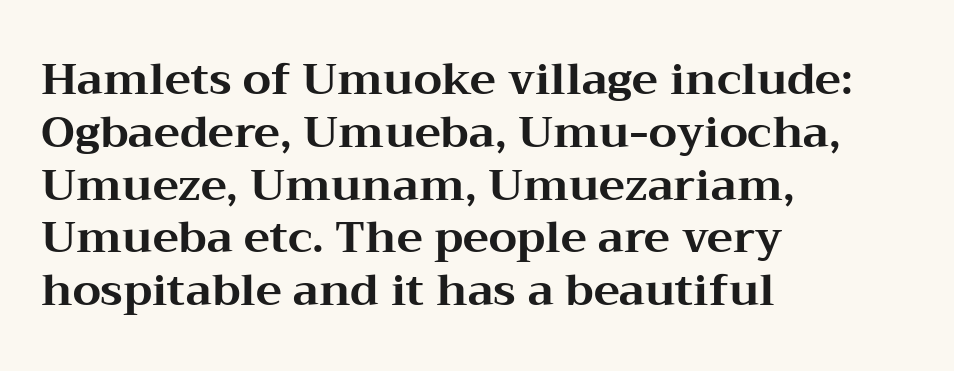
Q: Is the text bold? A: Yes.
Q: Is the text italic (slanted)? A: No, it is upright.
Q: Is the typeface a serif or a sans-serif typeface? A: Serif.
Q: Is the text underlined? A: No.
Q: How is the paragraph aligned? A: Left-aligned.
Q: Is the spacing between letters normal or unusually wide? A: Normal.
Q: Width (condensed, normal, or wide)? A: Wide.
Q: Stroke contrast? A: Medium.
Q: x-height? A: Medium.
Q: Monospaced? A: No.
